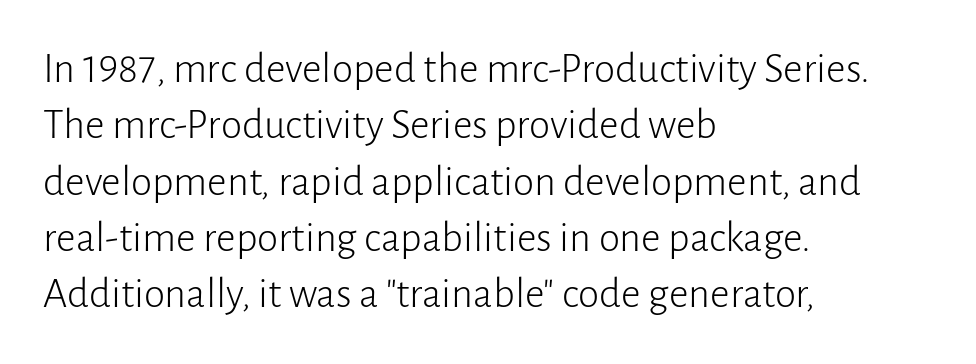
The image shows 43 px light sans-serif type, upright; set left-aligned, normal line spacing (1.31x), normal letter spacing, not underlined; low stroke contrast and a medium x-height.
